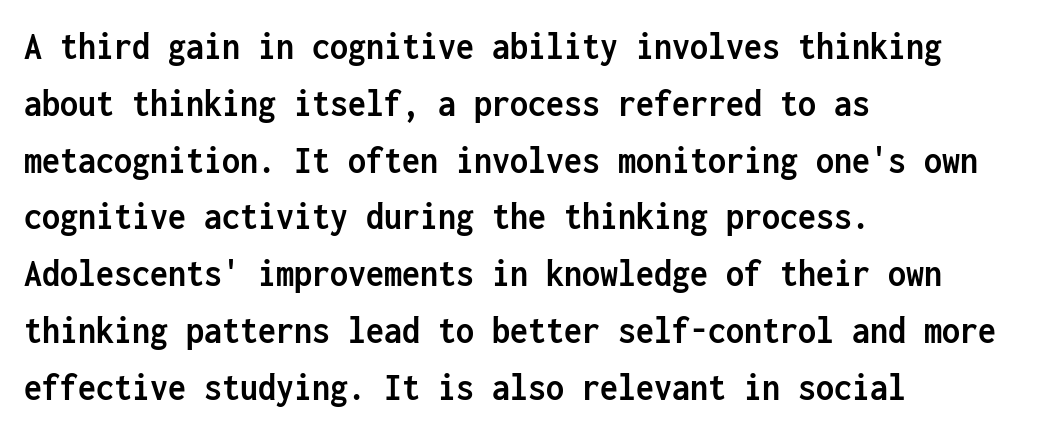
{"serif": "no", "italic": "no", "bold": "yes", "weight": "semibold", "width": "condensed", "stroke_contrast": "low", "x_height": "medium", "monospaced": "yes", "underline": "no", "align": "left", "line_spacing": "normal", "line_spacing_ratio": 1.42, "letter_spacing": "normal", "letter_spacing_em": 0.0, "glyph_px": 40}
